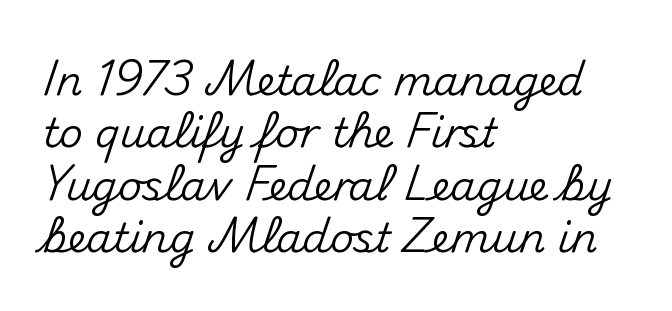
Note the varied advance widths — an 'i' is clearly narrower than an 'm'. All the whitespace from short lines collects on the right. The letterforms sit shoulder to shoulder at normal distance. Rule under the text: the space is simply empty. What's the leading like? Ordinary, nothing unusual.
